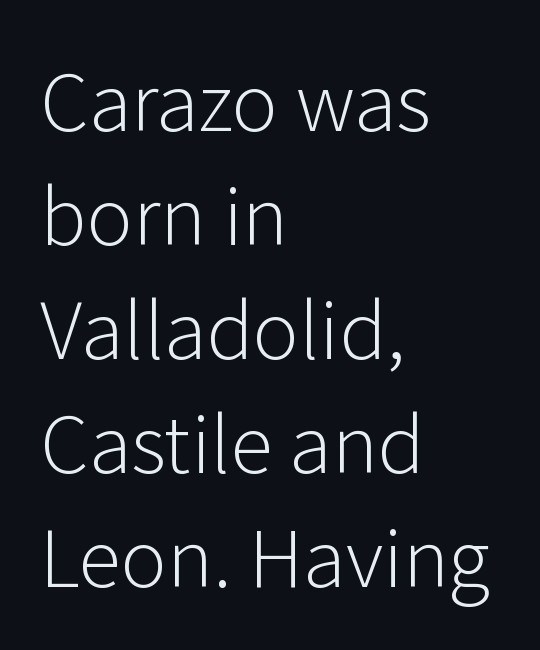
{"serif": "no", "italic": "no", "bold": "no", "weight": "light", "width": "normal", "stroke_contrast": "low", "x_height": "medium", "monospaced": "no", "underline": "no", "align": "left", "line_spacing": "normal", "line_spacing_ratio": 1.46, "letter_spacing": "normal", "letter_spacing_em": 0.0, "glyph_px": 78}
